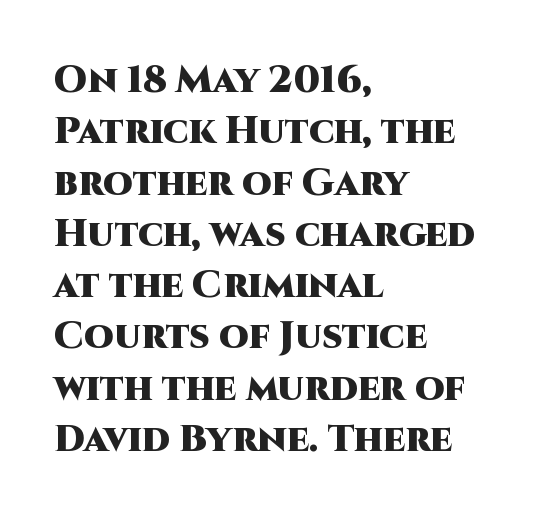
Q: Is the text bold? A: Yes.
Q: Is the text italic (slanted)? A: No, it is upright.
Q: Is the typeface a serif or a sans-serif typeface? A: Sans-serif.
Q: Is the text underlined? A: No.
Q: How is the paragraph aligned? A: Left-aligned.
Q: Is the spacing between letters normal or unusually wide? A: Normal.
Q: Is the spacing between lines tight, normal or loose? A: Normal.
Q: Width (condensed, normal, or wide)? A: Normal.
Q: Stroke contrast? A: High.
Q: x-height? A: Large.
Q: Monospaced? A: No.
